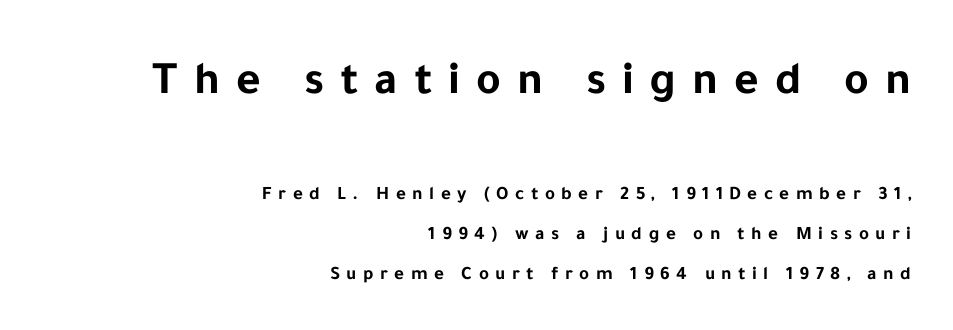
{"serif": "no", "italic": "no", "bold": "yes", "weight": "bold", "width": "normal", "stroke_contrast": "low", "x_height": "medium", "monospaced": "no", "underline": "no", "align": "right", "line_spacing": "loose", "line_spacing_ratio": 2.1, "letter_spacing": "wide", "letter_spacing_em": 0.34, "larger_block": "first", "size_ratio": 2.47, "glyph_px": 47}
